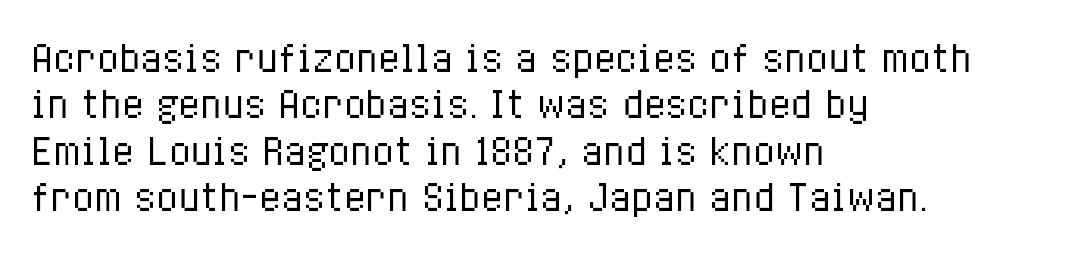
{"italic": "no", "bold": "no", "weight": "regular", "width": "condensed", "stroke_contrast": "low", "x_height": "medium", "monospaced": "no", "underline": "no", "align": "left", "line_spacing": "normal", "line_spacing_ratio": 1.29, "letter_spacing": "normal", "letter_spacing_em": 0.0, "glyph_px": 36}
